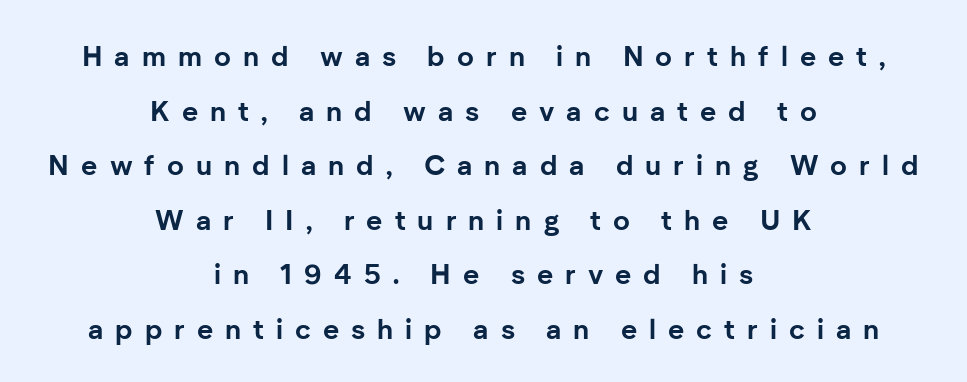
Q: Is the text bold? A: Yes.
Q: Is the text italic (slanted)? A: No, it is upright.
Q: Is the typeface a serif or a sans-serif typeface? A: Sans-serif.
Q: Is the text underlined? A: No.
Q: How is the paragraph aligned? A: Centered.
Q: Is the spacing between letters normal or unusually wide? A: Unusually wide.
Q: Is the spacing between lines tight, normal or loose? A: Loose.
Q: Width (condensed, normal, or wide)? A: Normal.
Q: Stroke contrast? A: Low.
Q: x-height? A: Medium.
Q: Monospaced? A: No.
